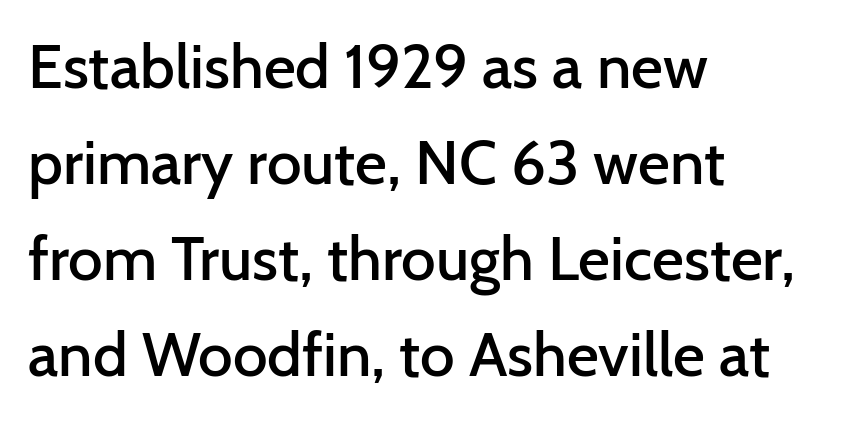
The image shows 62 px semibold sans-serif type, upright; set left-aligned, normal line spacing (1.55x), normal letter spacing, not underlined; low stroke contrast and a medium x-height.
